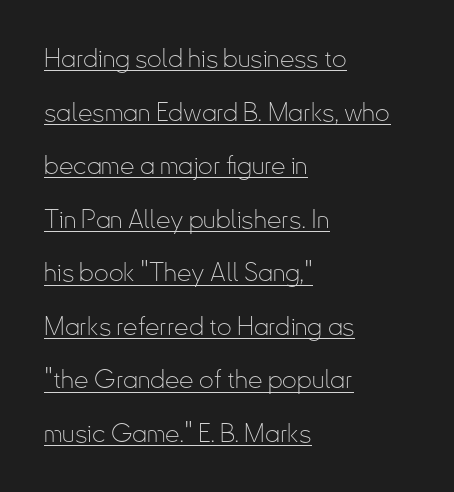
{"italic": "no", "bold": "no", "underline": "yes", "align": "left", "line_spacing": "loose", "line_spacing_ratio": 2.06, "letter_spacing": "normal", "letter_spacing_em": 0.0, "glyph_px": 26}
